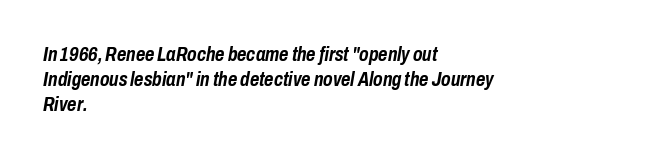
Q: Is the text bold? A: Yes.
Q: Is the text italic (slanted)? A: Yes, it leans right by about 10 degrees.
Q: Is the text underlined? A: No.
Q: How is the paragraph aligned? A: Left-aligned.
Q: Is the spacing between letters normal or unusually wide? A: Normal.
